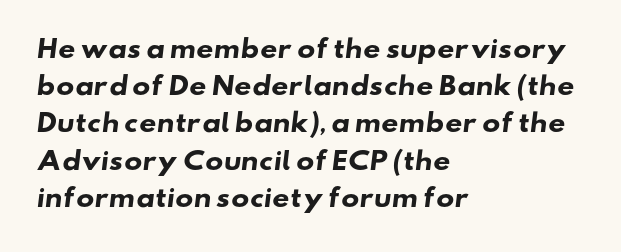
The paragraph shown leans on its left margin. Compared with an ordinary text face, these strokes are far heavier — a full bold. The letterforms sit shoulder to shoulder at normal distance. Unmarked baselines from the first word to the last. This sample keeps an unexceptional amount of space between lines.
